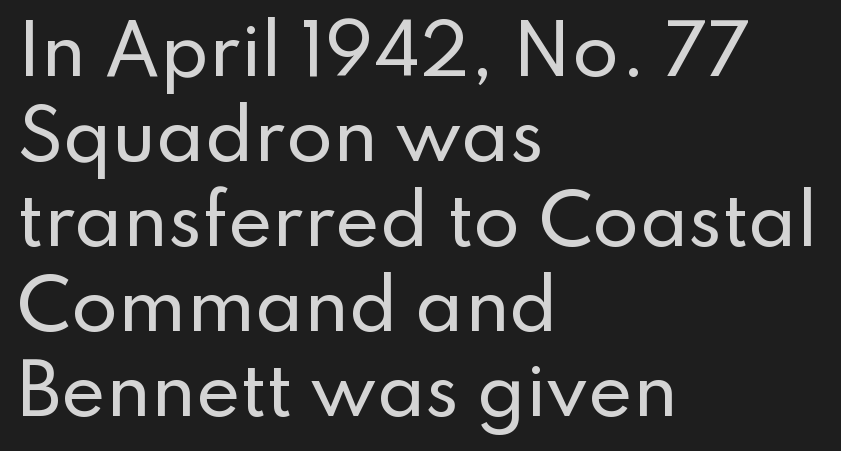
The image shows 68 px sans-serif type, upright; set left-aligned, normal line spacing (1.25x), normal letter spacing, not underlined; low stroke contrast and a small x-height.
